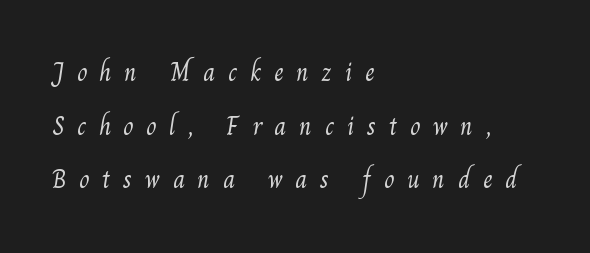
Short and long lines alike share a common starting point at left. Look at the tracking — it's clearly loosened, letters drifting apart. A clean baseline with only descenders dipping below it. Does the leading feel generous? Absolutely, it's lavish.
